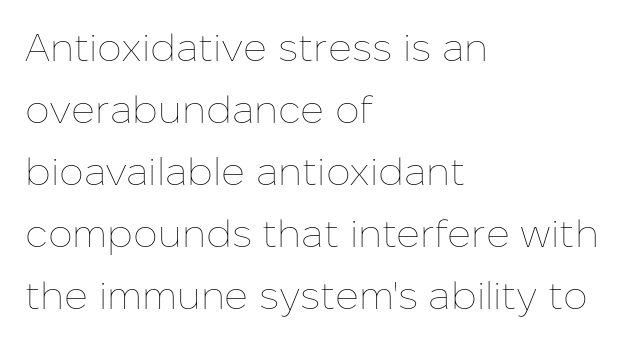
{"italic": "no", "bold": "no", "weight": "thin", "width": "normal", "stroke_contrast": "low", "x_height": "medium", "monospaced": "no", "underline": "no", "align": "left", "line_spacing": "normal", "line_spacing_ratio": 1.59, "letter_spacing": "normal", "letter_spacing_em": 0.0, "glyph_px": 39}
